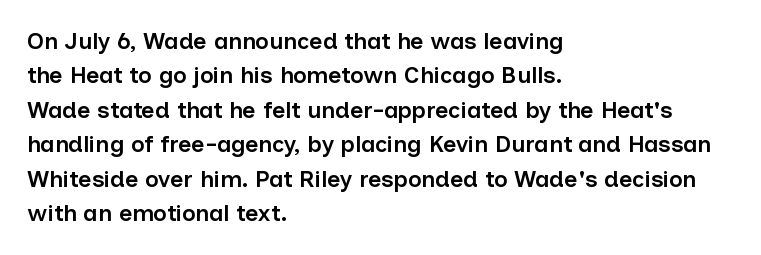
{"italic": "no", "bold": "semi", "underline": "no", "align": "left", "line_spacing": "normal", "line_spacing_ratio": 1.5, "letter_spacing": "normal", "letter_spacing_em": 0.0, "glyph_px": 23}
